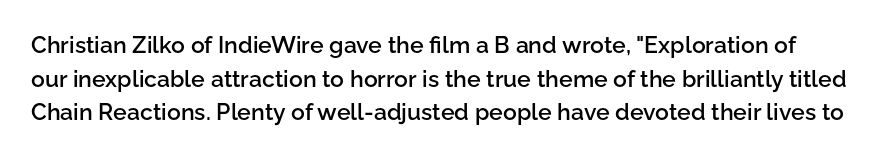
The image shows 23 px text type, upright; set normal line spacing (1.46x), normal letter spacing, not underlined.
